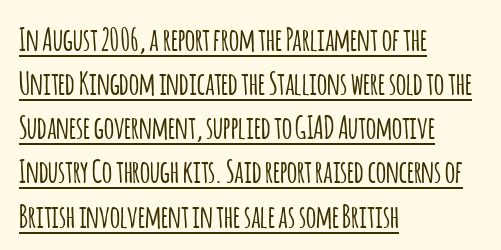
Q: Is the text italic (slanted)? A: No, it is upright.
Q: Is the typeface a serif or a sans-serif typeface? A: Sans-serif.
Q: Is the text underlined? A: Yes.
Q: How is the paragraph aligned? A: Left-aligned.
Q: Is the spacing between letters normal or unusually wide? A: Normal.
Q: Is the spacing between lines tight, normal or loose? A: Normal.
Q: Width (condensed, normal, or wide)? A: Condensed.
Q: Stroke contrast? A: Low.
Q: x-height? A: Large.
Q: Monospaced? A: No.
